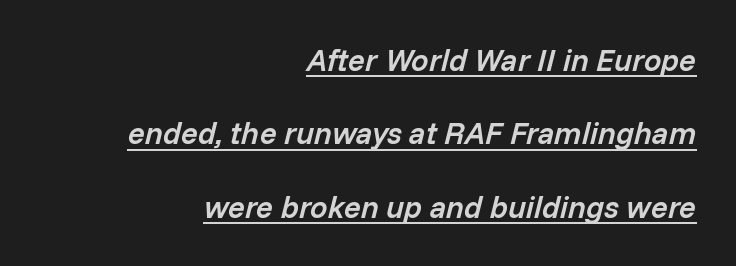
The specimen includes a rule beneath the text block's lines. The font's italic variant was chosen for this text. Tracking value appears to be zero — textbook default spacing. Teacher's note: observe the even right margin — that is flush-right alignment. The rendering uses natural spacing where letterforms have individual widths. Summary of weight: moderately heavy, a semibold.
